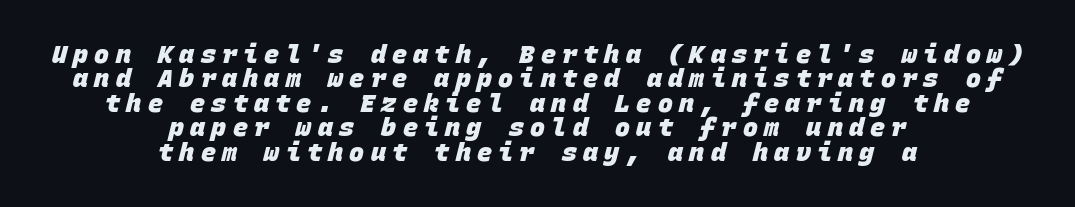
{"bold": "yes", "underline": "no", "align": "center", "line_spacing": "tight", "line_spacing_ratio": 0.98, "letter_spacing": "wide", "letter_spacing_em": 0.25, "glyph_px": 25}
